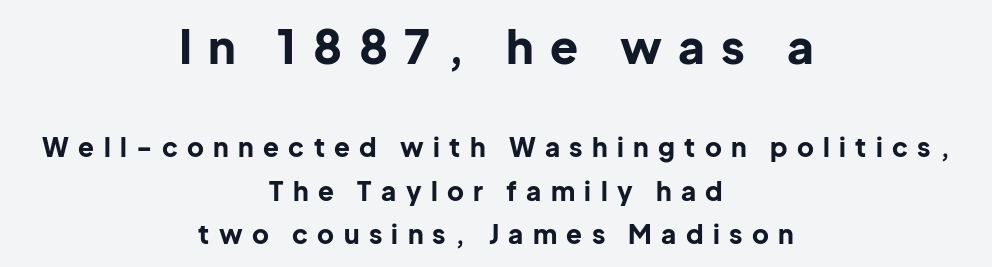
These lines have a slow, spaced-out rhythm from letter to letter. Baseline-to-baseline distance is the conventional proportion of letter height. The letters in the upper block stand taller than those in the block below. On the weight axis this lands at bold, roughly 700. Alignment: centered.
